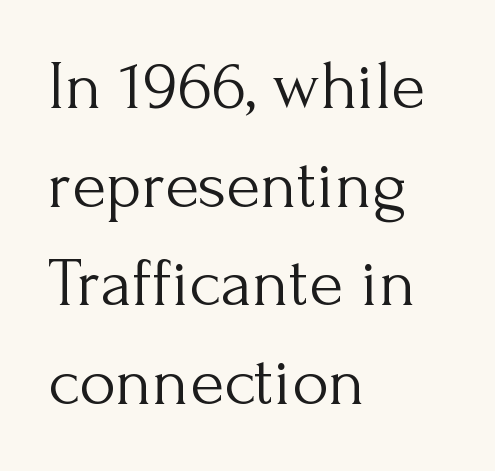
The image shows 70 px light serif type, upright; set left-aligned, normal line spacing (1.41x), normal letter spacing, not underlined; medium stroke contrast and a small x-height.
